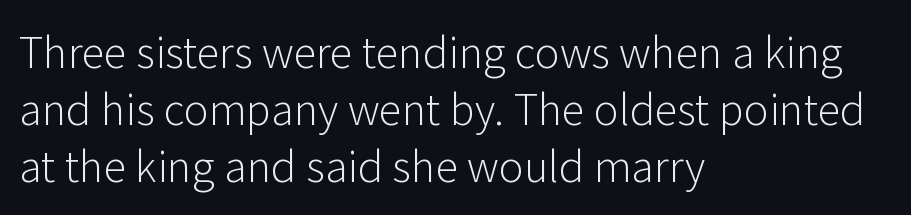
The image shows 42 px light sans-serif type, upright; set left-aligned, normal line spacing (1.36x), normal letter spacing, not underlined; low stroke contrast and a medium x-height.
